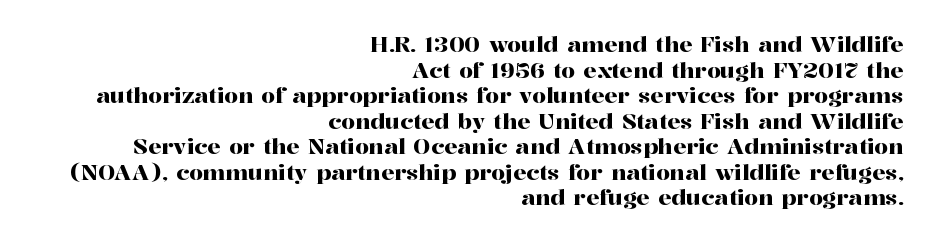
The image shows 22 px text type, upright; set right-aligned, line spacing 1.16x, normal letter spacing, not underlined.
